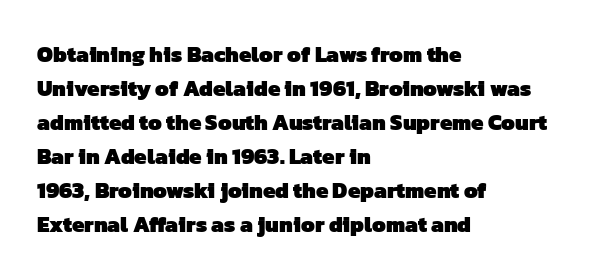
A student would call this left alignment; a typographer would say flush left, rag right. No extra tracking has been applied to these lines. The strip under each line holds only bare page. Notice how descenders clear the ascenders below comfortably — that's standard leading. As a designer I'd log this as weight 700, bold.
